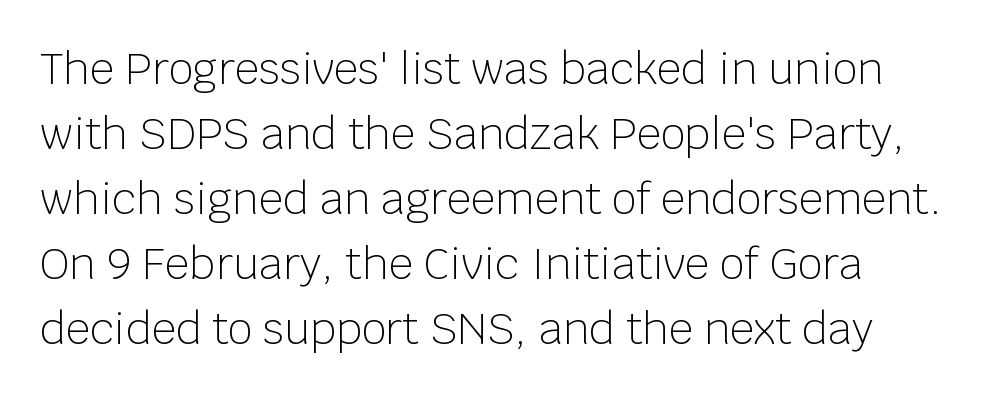
The image shows 43 px light sans-serif type, upright; set normal line spacing (1.51x), normal letter spacing, not underlined; low stroke contrast and a large x-height.
